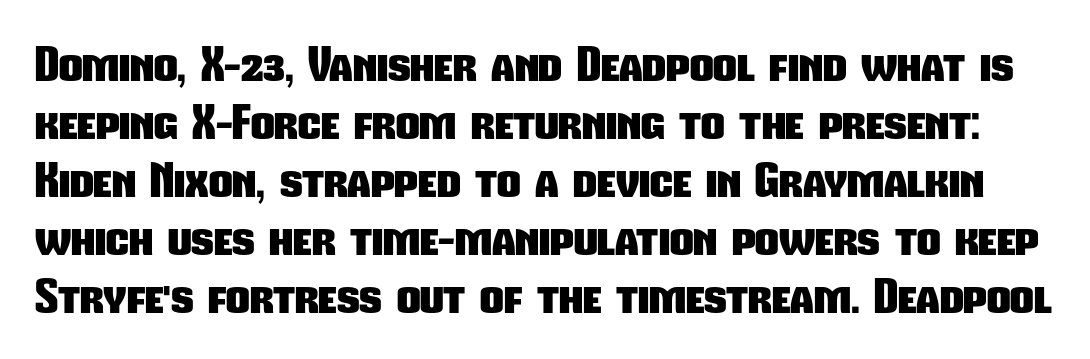
{"serif": "no", "bold": "yes", "weight": "heavy", "width": "condensed", "stroke_contrast": "low", "x_height": "medium", "monospaced": "no", "underline": "no", "line_spacing": "normal", "line_spacing_ratio": 1.26, "letter_spacing": "normal", "letter_spacing_em": 0.0, "glyph_px": 46}
